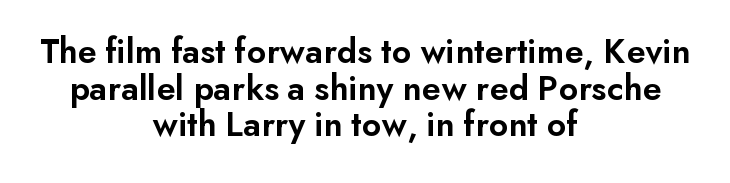
{"serif": "no", "italic": "no", "bold": "semi", "weight": "semibold", "width": "normal", "stroke_contrast": "low", "x_height": "small", "monospaced": "no", "underline": "no", "align": "center", "line_spacing": "tight", "line_spacing_ratio": 1.02, "letter_spacing": "normal", "letter_spacing_em": 0.0, "glyph_px": 36}
